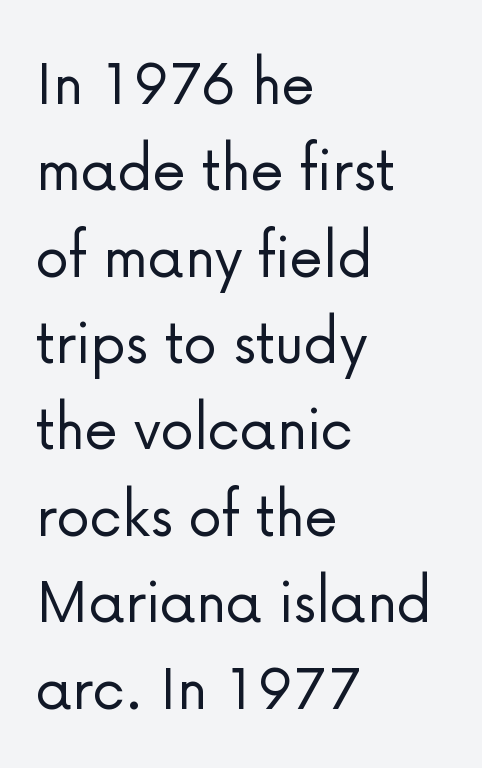
The lines sit at an ordinary, default distance from one another. The cut favours lightness, reaching ordinary text weight at its darkest. Does extra space separate the letters? No, they use regular spacing. Reading down the block, your eye returns to a fixed left position each line.
